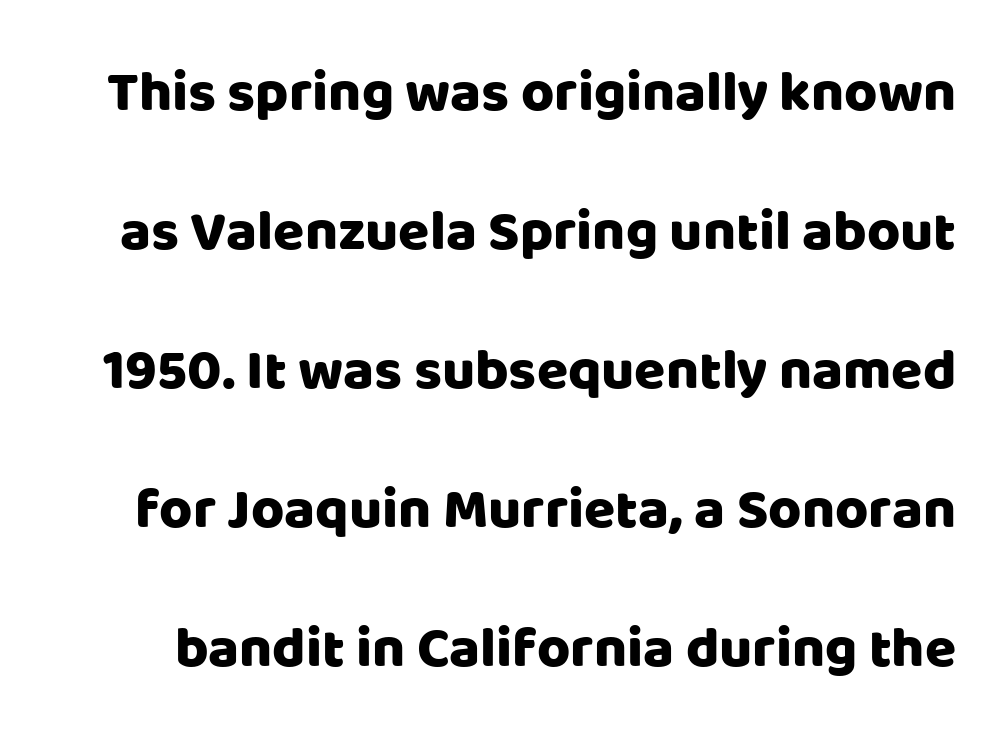
The image shows 57 px sans-serif type, upright; set loose line spacing (2.44x), normal letter spacing, not underlined; low stroke contrast and a large x-height.
